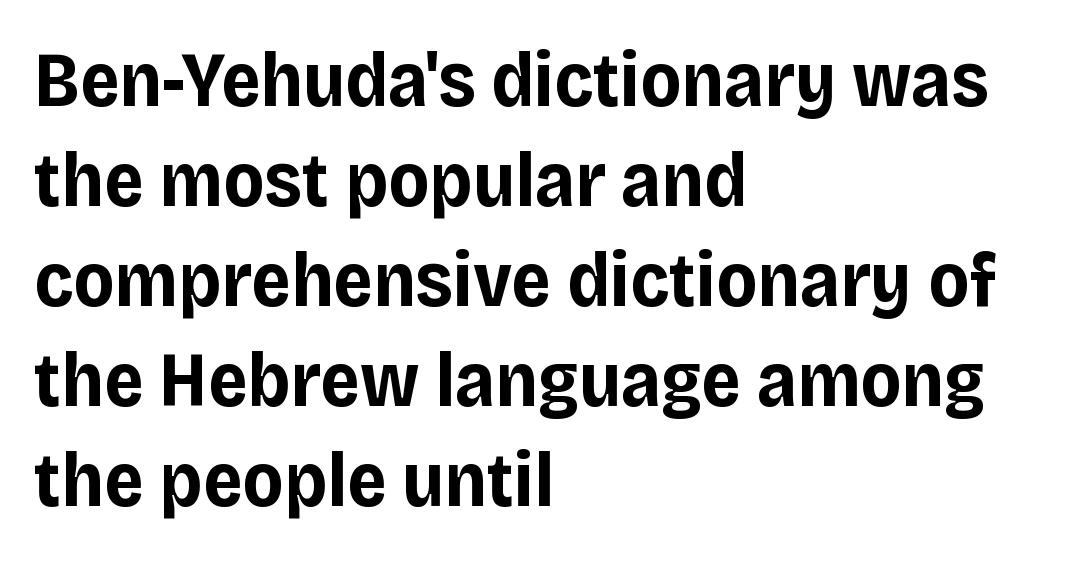
The letters carry no serifs — their stems end cleanly without finishing strokes. This sample keeps an unexceptional amount of space between lines. A classic flush-left, rag-right setting is used for this passage. These lines were composed using upright roman letters. These lines are rendered in a variable-pitch font. The letters are bold, with thick, heavy strokes.
